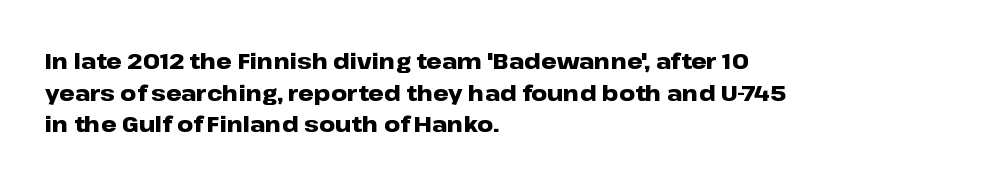
The image shows 22 px bold type, upright; set left-aligned, normal line spacing (1.44x), normal letter spacing, not underlined.
